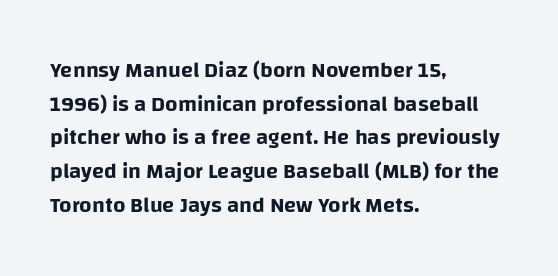
Q: Is the text italic (slanted)? A: No, it is upright.
Q: Is the text underlined? A: No.
Q: How is the paragraph aligned? A: Left-aligned.
Q: Is the spacing between letters normal or unusually wide? A: Normal.
Q: Is the spacing between lines tight, normal or loose? A: Normal.
